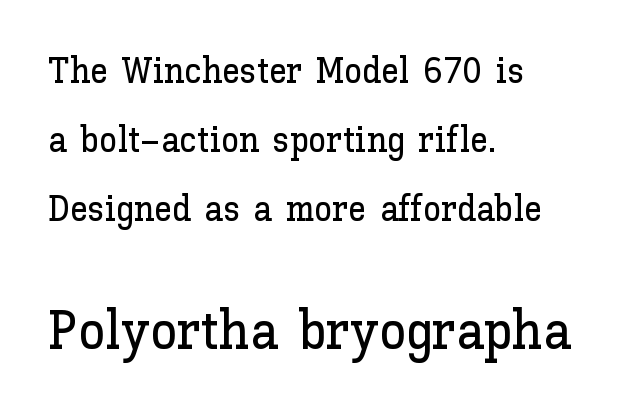
{"italic": "no", "width": "normal", "stroke_contrast": "low", "x_height": "medium", "monospaced": "no", "underline": "no", "align": "left", "line_spacing": "loose", "line_spacing_ratio": 1.91, "letter_spacing": "normal", "letter_spacing_em": 0.0, "larger_block": "second", "size_ratio": 1.5, "glyph_px": 54}
